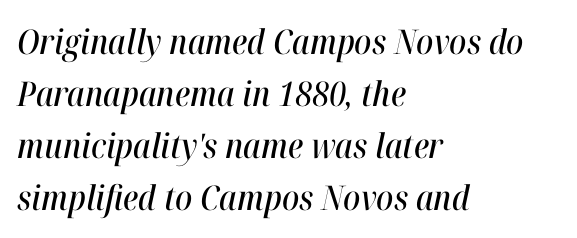
{"italic": "yes", "lean": "right", "slant_degrees": 12, "width": "condensed", "stroke_contrast": "high", "x_height": "medium", "monospaced": "no", "underline": "no", "align": "left", "line_spacing": "normal", "line_spacing_ratio": 1.53, "letter_spacing": "normal", "letter_spacing_em": 0.0, "glyph_px": 34}
